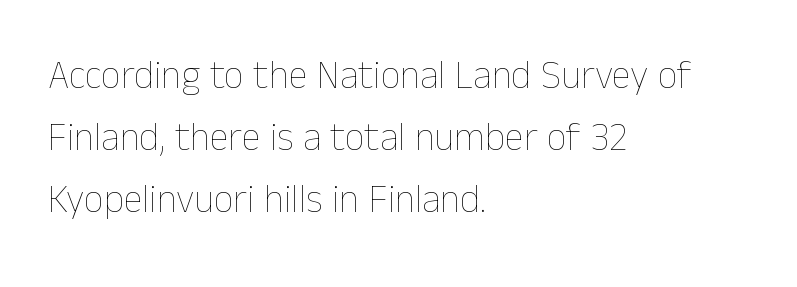
Q: Is the text bold? A: No.
Q: Is the text italic (slanted)? A: No, it is upright.
Q: Is the text underlined? A: No.
Q: How is the paragraph aligned? A: Left-aligned.
Q: Is the spacing between letters normal or unusually wide? A: Normal.
Q: Is the spacing between lines tight, normal or loose? A: Normal.
Q: Width (condensed, normal, or wide)? A: Normal.
Q: Stroke contrast? A: Low.
Q: x-height? A: Medium.
Q: Monospaced? A: No.
